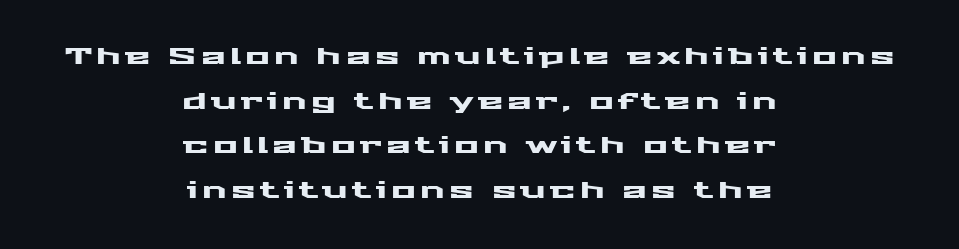
Q: Is the text italic (slanted)? A: No, it is upright.
Q: Is the text underlined? A: No.
Q: How is the paragraph aligned? A: Centered.
Q: Is the spacing between lines tight, normal or loose? A: Loose.
